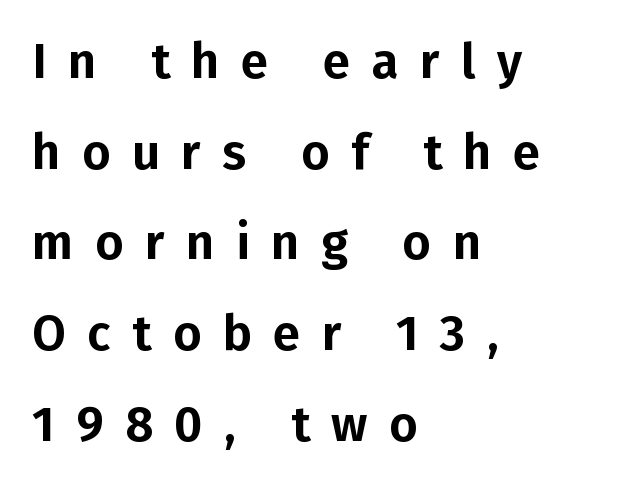
Q: Is the text italic (slanted)? A: No, it is upright.
Q: Is the typeface a serif or a sans-serif typeface? A: Sans-serif.
Q: Is the text underlined? A: No.
Q: How is the paragraph aligned? A: Left-aligned.
Q: Is the spacing between letters normal or unusually wide? A: Unusually wide.
Q: Width (condensed, normal, or wide)? A: Normal.
Q: Stroke contrast? A: Low.
Q: x-height? A: Medium.
Q: Monospaced? A: No.
